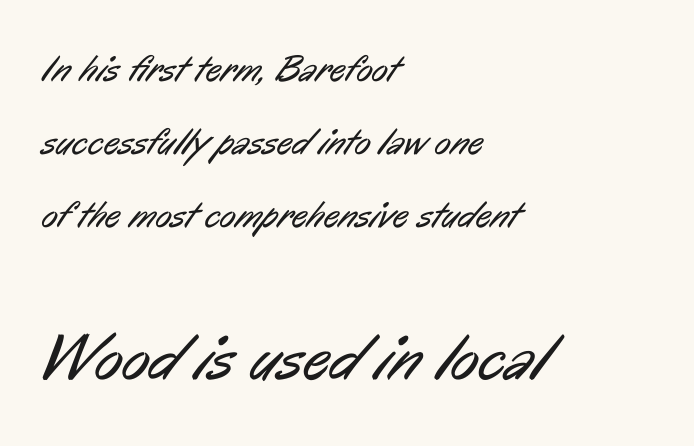
Widely set lines give the paragraph a tall, airy silhouette. The face used here is proportionally spaced, like ordinary book or web type. Heaviness? Minimal to ordinary, like unemphasized prose. Tracking here is standard; glyphs follow each other at the usual distance.
